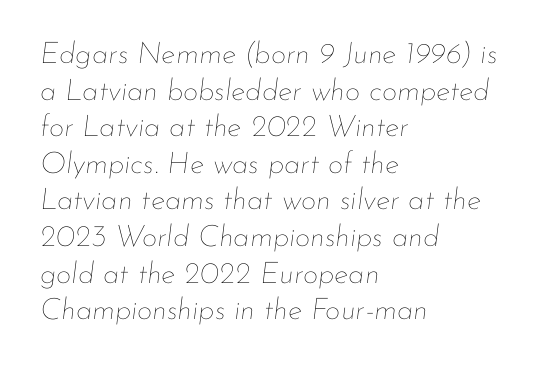
Compared with a typical body face, this is equally light or lighter still. Style check: oblique. No extra tracking has been applied to these lines. Proportional: the letters do not fall into vertical columns. Each line starts at the same left margin while the right side varies.
